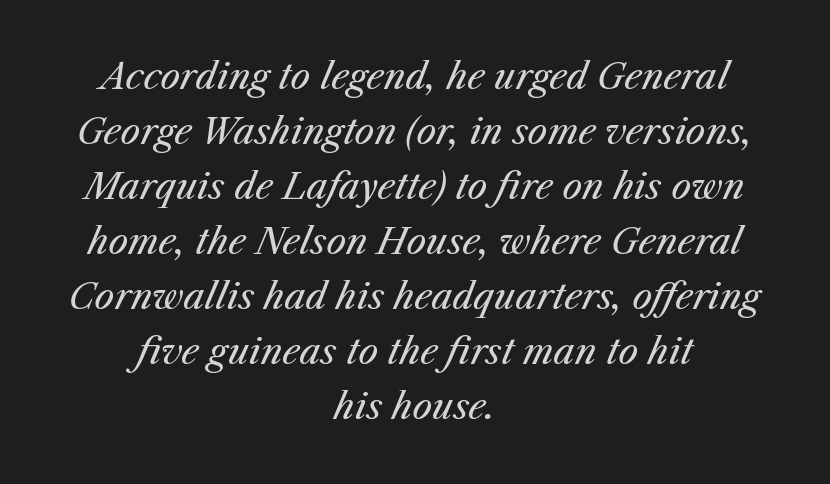
The space beneath each line is pristine and unruled. Here the designer chose a conventional face with non-uniform glyph widths. Stroke thickness stays within the range of a standard reading face or lighter. Honestly, the row spacing looks completely unremarkable. Look at the tracking — it's just the regular setting, nothing added. It's the slanting kind of type.
